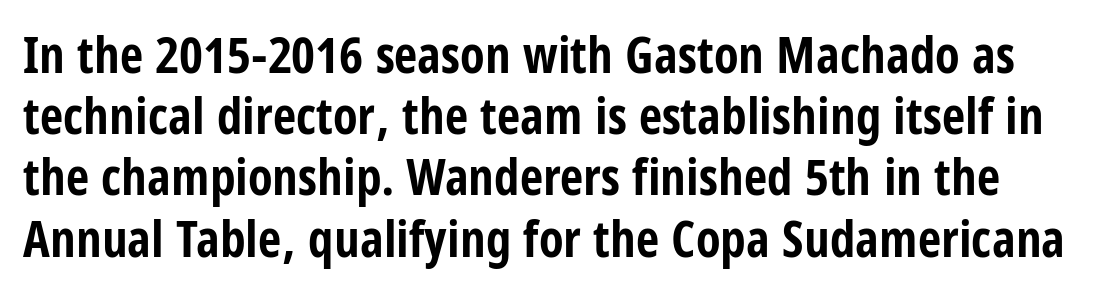
The image shows 51 px bold, condensed sans-serif type, upright; set line spacing 1.2x, normal letter spacing, not underlined; low stroke contrast and a large x-height.
